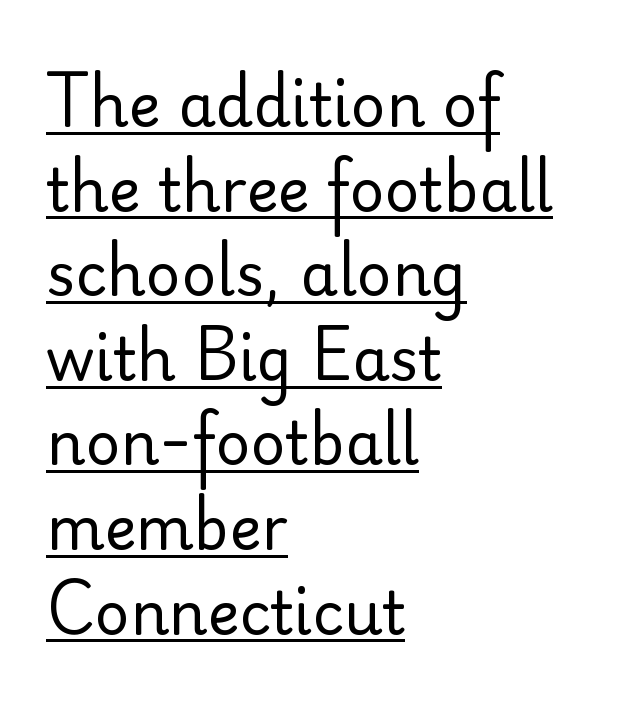
{"serif": "no", "italic": "no", "bold": "no", "weight": "regular", "width": "normal", "stroke_contrast": "low", "x_height": "small", "monospaced": "no", "underline": "yes", "align": "left", "line_spacing": "normal", "line_spacing_ratio": 1.41, "letter_spacing": "normal", "letter_spacing_em": 0.0, "glyph_px": 60}
